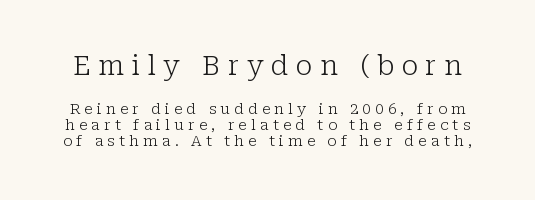
Plain, unruled lines of type. The letters stand upright; this is a roman face. The passage shown stacks its lines with hardly any gap. Is the stroke heavy? The answer is a plain regular-or-lighter.
